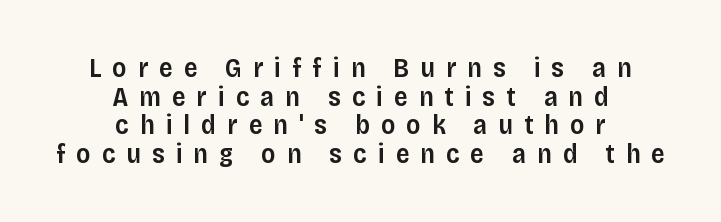
{"italic": "no", "bold": "semi", "underline": "no", "align": "center", "line_spacing": "tight", "line_spacing_ratio": 1.06, "letter_spacing": "wide", "letter_spacing_em": 0.41, "glyph_px": 27}
